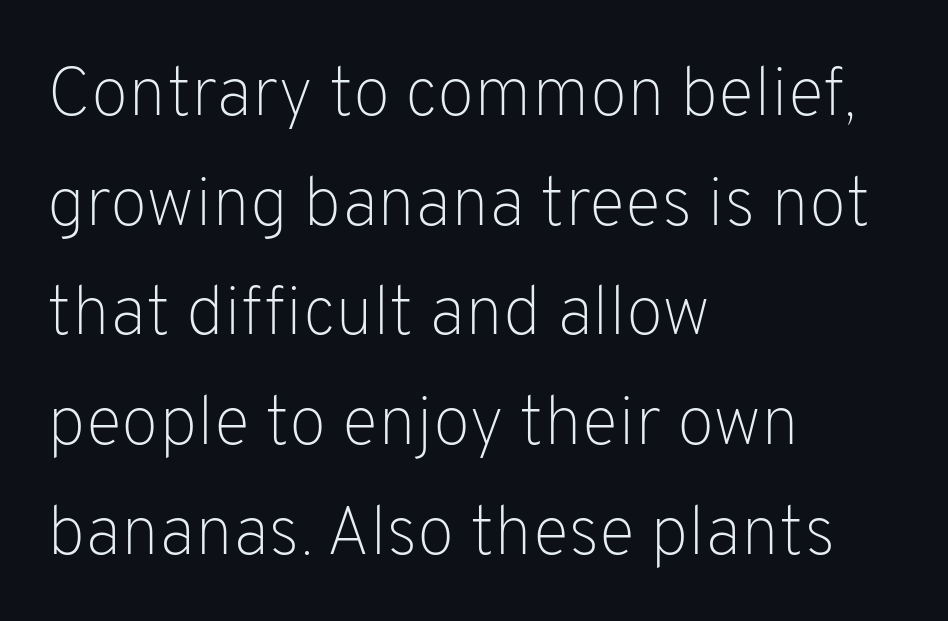
The image shows 69 px light sans-serif type, upright; set left-aligned, normal line spacing (1.59x), normal letter spacing, not underlined; low stroke contrast and a medium x-height.
